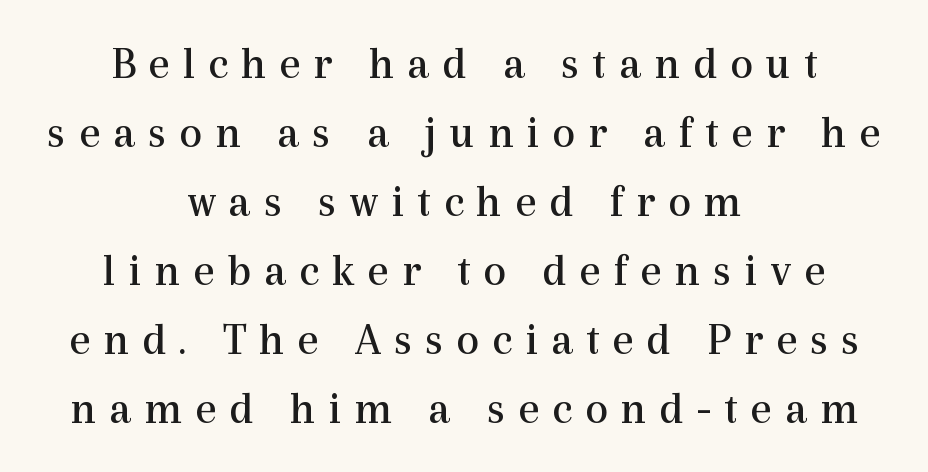
In terms of posture, this sample is upright. Observe the serifs anchoring each vertical stroke in this sample. Summary of vertical rhythm: regular, with standard interline spacing. Check the space under the baseline: it is left empty.
